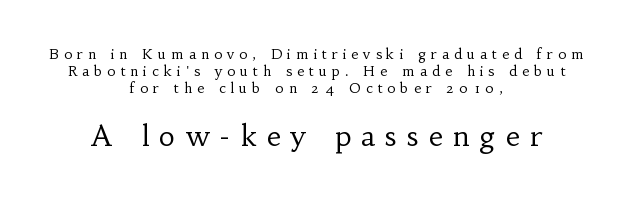
{"serif": "yes", "italic": "no", "bold": "no", "weight": "regular", "width": "normal", "stroke_contrast": "low", "x_height": "small", "monospaced": "no", "underline": "no", "align": "center", "line_spacing_ratio": 1.2, "letter_spacing": "wide", "letter_spacing_em": 0.36, "larger_block": "second", "size_ratio": 2.0, "glyph_px": 28}
